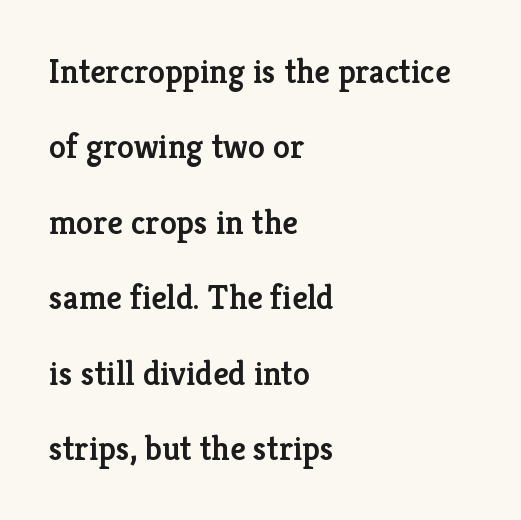
{"serif": "yes", "italic": "no", "bold": "semi", "weight": "semibold", "width": "normal", "stroke_contrast": "low", "x_height": "medium", "monospaced": "no", "underline": "no", "align": "left", "line_spacing": "loose", "line_spacing_ratio": 2.22, "letter_spacing": "normal", "letter_spacing_em": 0.0, "glyph_px": 34}
